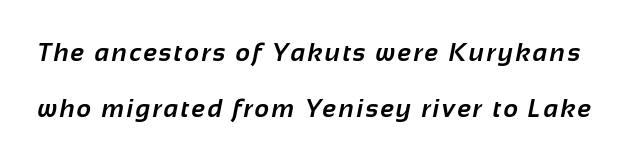
Bold? Absolutely — the strokes are thick and heavy. What's the leading like? Stretched, with rows far apart. Has an underline been added? It has not.
